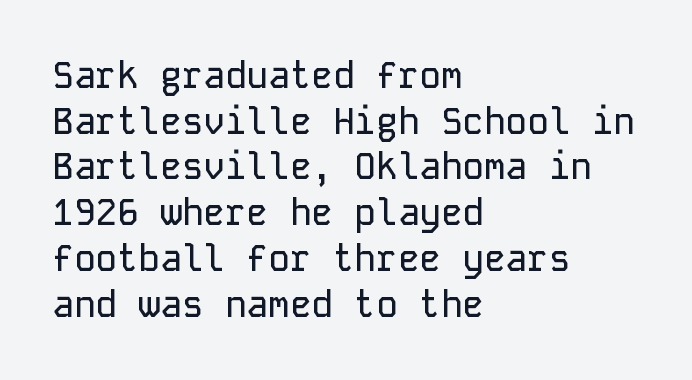
Q: Is the text italic (slanted)? A: No, it is upright.
Q: Is the typeface a serif or a sans-serif typeface? A: Sans-serif.
Q: Is the text underlined? A: No.
Q: How is the paragraph aligned? A: Left-aligned.
Q: Is the spacing between letters normal or unusually wide? A: Normal.
Q: Is the spacing between lines tight, normal or loose? A: Normal.
Q: Width (condensed, normal, or wide)? A: Normal.
Q: Stroke contrast? A: Low.
Q: x-height? A: Medium.
Q: Monospaced? A: Yes.
